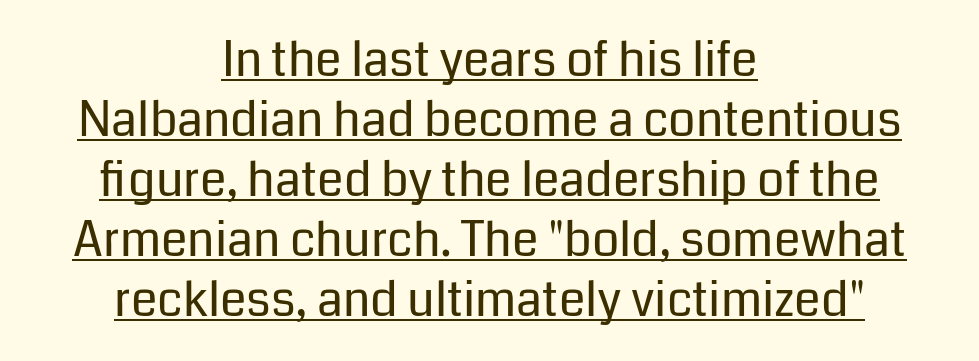
Ordinary non-slanted type is in use. Students, observe the line beneath the letters — that is underlining. Each letter keeps its own natural width here, so spacing adapts to shape. The cut favours lightness, reaching ordinary text weight at its darkest. How are the letters spaced? Ordinarily, with no added tracking.
